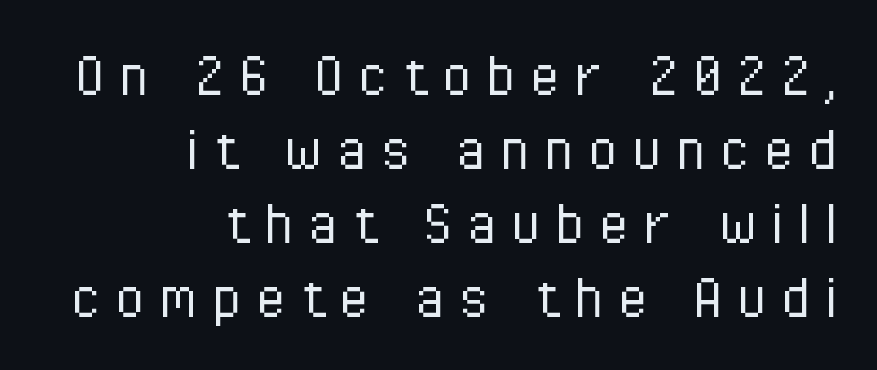
The image shows 68 px light, condensed sans-serif type, upright; set right-aligned, tight line spacing (1.09x), unusually wide letter spacing (+0.21 em), not underlined; low stroke contrast and a medium x-height.
